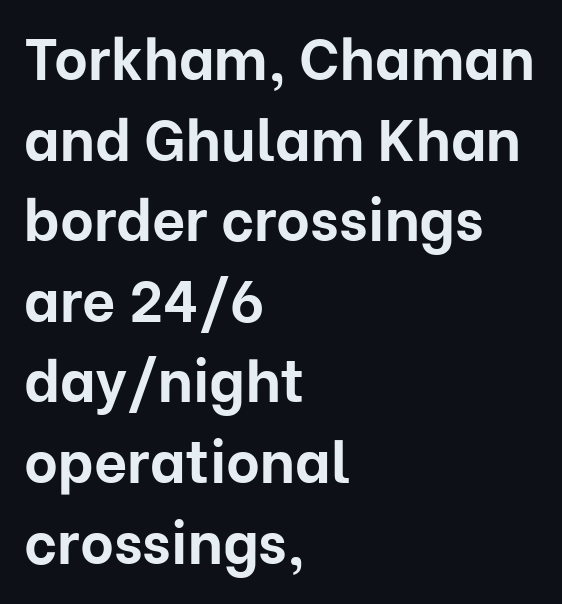
The image shows 58 px bold sans-serif type, upright; set left-aligned, normal line spacing (1.39x), normal letter spacing, not underlined; low stroke contrast and a medium x-height.
